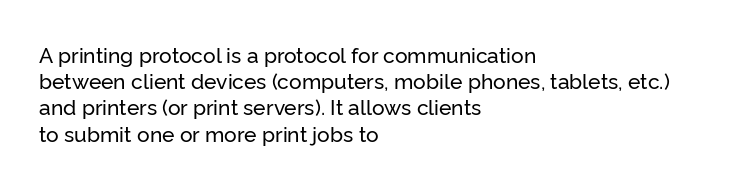
A typesetter would call this leading conventional body-copy spacing. Upright lettering throughout. This rendering uses left alignment, leaving the right contour irregular. The letterforms sit shoulder to shoulder at normal distance. Decoration check: the copy has no underline.
